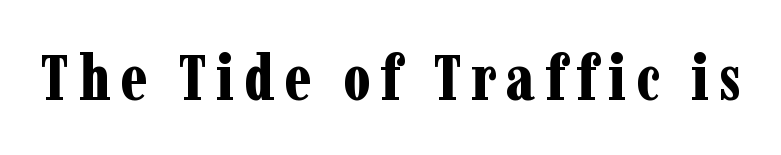
{"serif": "yes", "italic": "no", "bold": "yes", "weight": "bold", "width": "condensed", "stroke_contrast": "low", "x_height": "medium", "monospaced": "no", "underline": "no", "glyph_px": 64}
